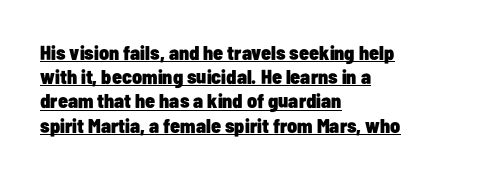
{"italic": "no", "bold": "yes", "underline": "yes", "align": "left", "line_spacing_ratio": 1.21, "letter_spacing": "normal", "letter_spacing_em": 0.0, "glyph_px": 20}
